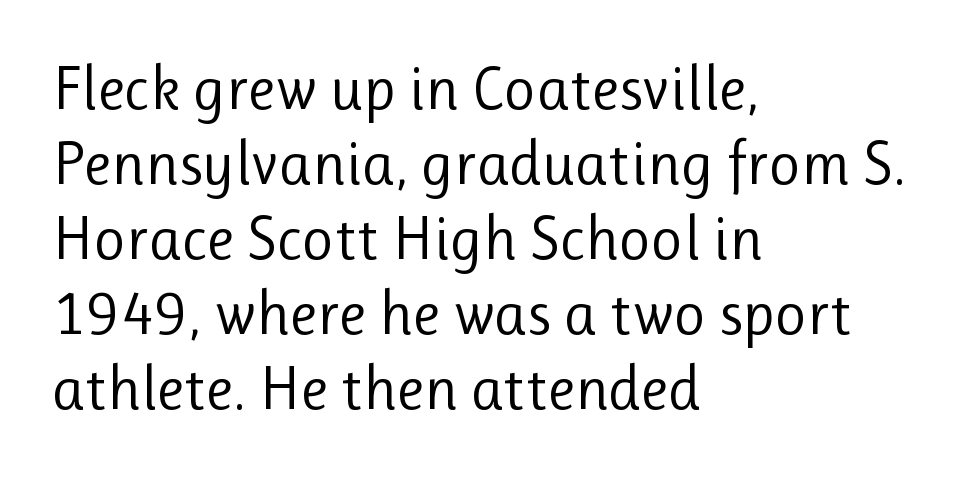
Vertical strokes here are truly vertical. The face used here is proportionally spaced, like ordinary book or web type. Characters follow at the spacing the type designer built in. This sample uses a sans-serif face.
